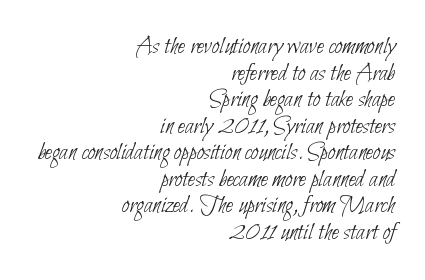
{"bold": "no", "underline": "no", "align": "right", "line_spacing": "tight", "line_spacing_ratio": 1.02, "letter_spacing": "normal", "letter_spacing_em": 0.0, "glyph_px": 26}
